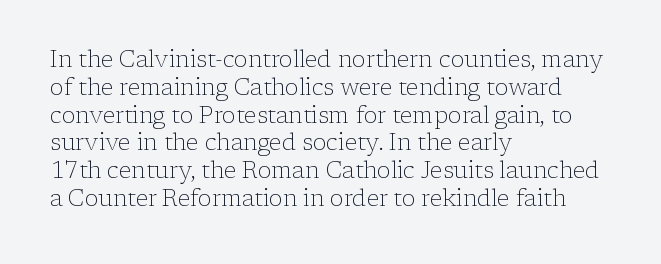
Italic: no, the glyphs are upright roman. Typeset ragged right — the left edge is the straight one. The gaps between neighbouring characters are ordinary and unremarkable. No letter is thick-stroked: the sample isn't bold. Lines of text with bare space underneath.
